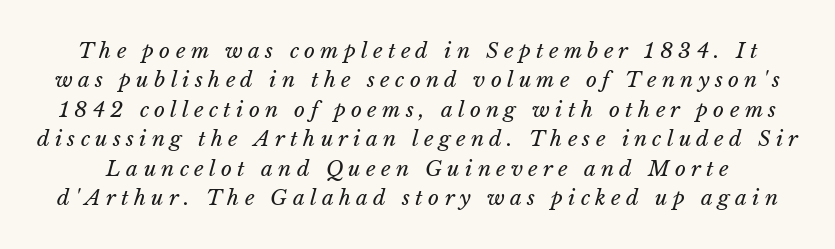
{"italic": "yes", "lean": "right", "slant_degrees": 15, "bold": "no", "underline": "no", "line_spacing": "normal", "line_spacing_ratio": 1.4, "letter_spacing": "wide", "letter_spacing_em": 0.25, "glyph_px": 21}
